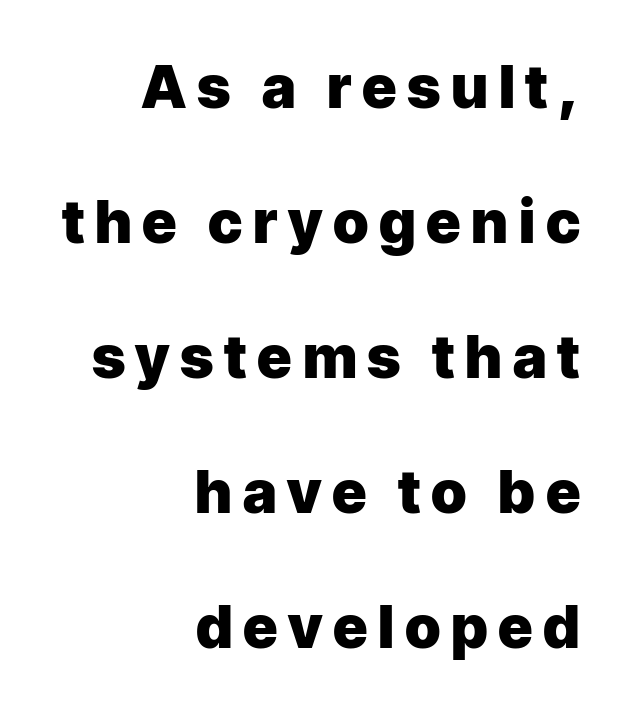
{"serif": "no", "italic": "no", "bold": "yes", "weight": "heavy", "width": "normal", "stroke_contrast": "low", "x_height": "medium", "monospaced": "no", "underline": "no", "align": "right", "line_spacing": "loose", "line_spacing_ratio": 2.29, "glyph_px": 59}
